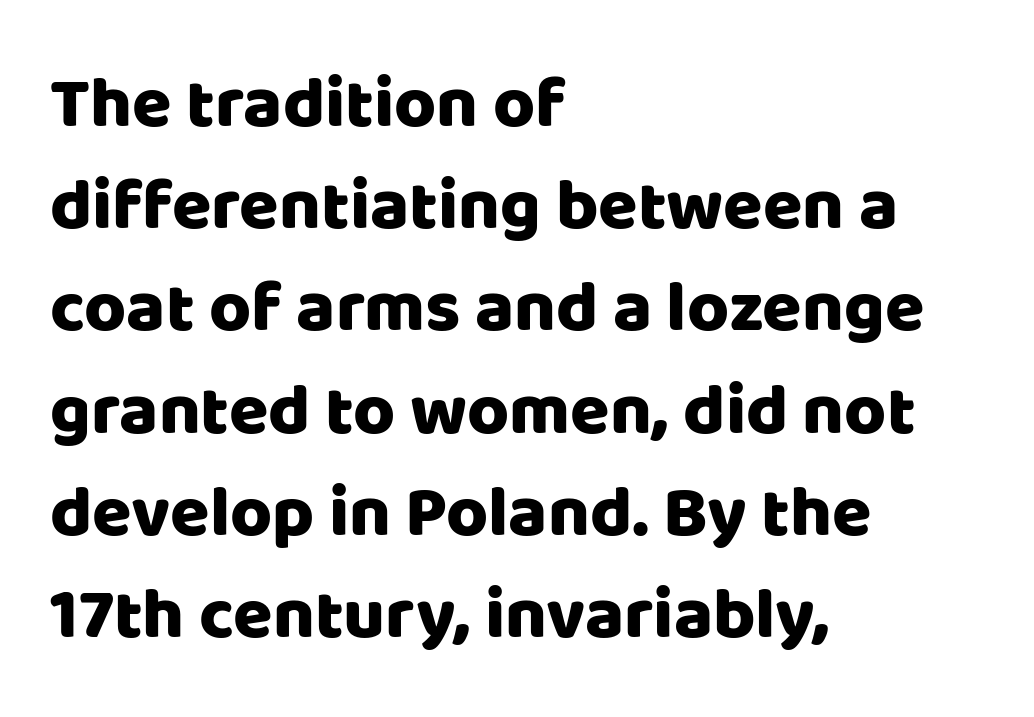
The line-height multiplier appears to be the usual default. These lines are composed in type without serifs. Proportional: the letters do not fall into vertical columns. Casual observation: everything's shoved over to the left. The passage shown is not underscored anywhere.
